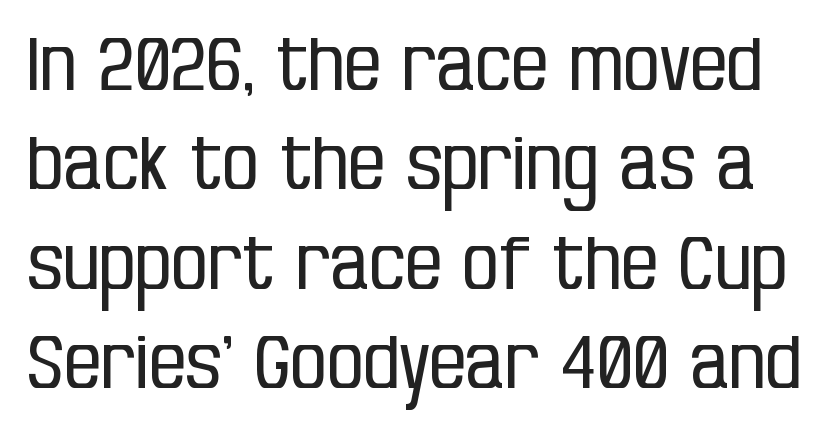
{"serif": "no", "italic": "no", "bold": "no", "weight": "regular", "width": "condensed", "stroke_contrast": "low", "x_height": "large", "monospaced": "no", "underline": "no", "line_spacing": "normal", "line_spacing_ratio": 1.36, "letter_spacing": "normal", "letter_spacing_em": 0.0, "glyph_px": 73}
